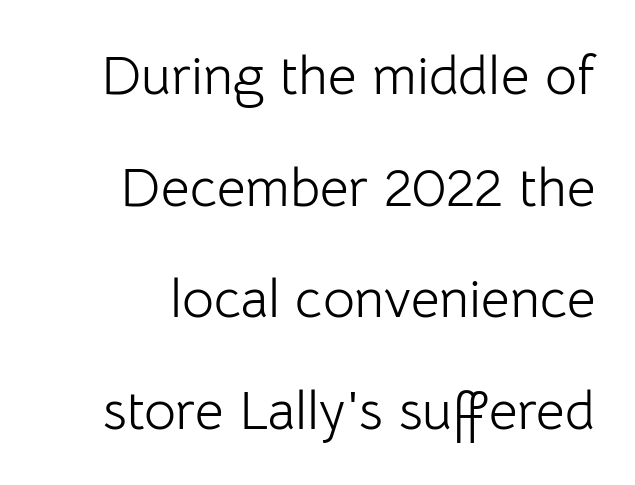
No chunkiness to these letters — they're not bold. Is this a sans? Yes — the strokes have no serifs. The lines are spread far apart with generous leading. Posture: upright roman. Bare-footed words on every line.
